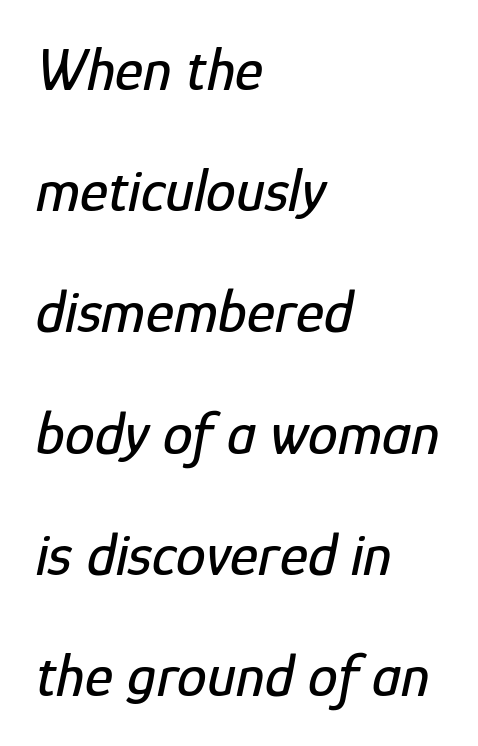
{"italic": "yes", "lean": "right", "slant_degrees": 12, "width": "condensed", "stroke_contrast": "low", "x_height": "medium", "monospaced": "no", "underline": "no", "align": "left", "line_spacing": "loose", "line_spacing_ratio": 2.02, "letter_spacing": "normal", "letter_spacing_em": 0.0, "glyph_px": 60}
